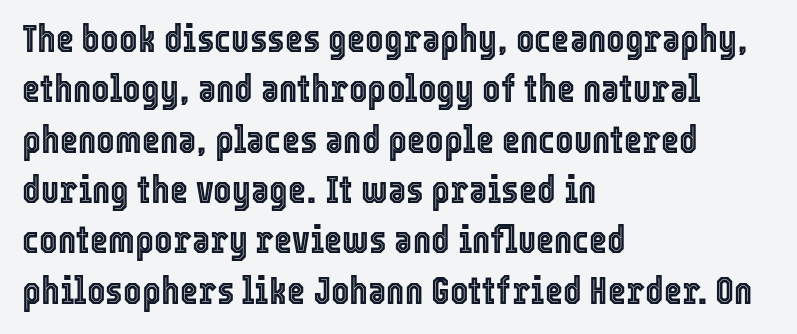
The image shows 39 px condensed type, upright; set left-aligned, normal line spacing (1.29x), normal letter spacing, not underlined; a medium x-height.
